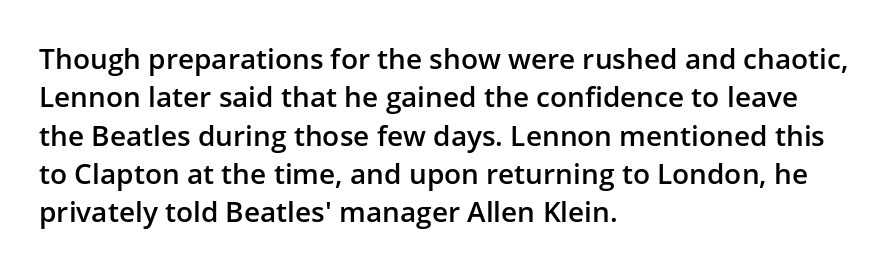
The zone under the glyphs is completely vacant. Style check: upright. You could not count columns in this text — the font is proportionally spaced. I'd call this a sans setting — the letters go barefoot. Glyph-to-glyph distance matches everyday printed text.
